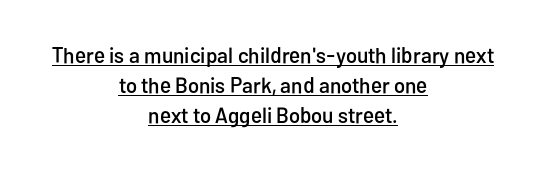
Q: Is the text italic (slanted)? A: No, it is upright.
Q: Is the text underlined? A: Yes.
Q: How is the paragraph aligned? A: Centered.
Q: Is the spacing between letters normal or unusually wide? A: Normal.
Q: Is the spacing between lines tight, normal or loose? A: Normal.
